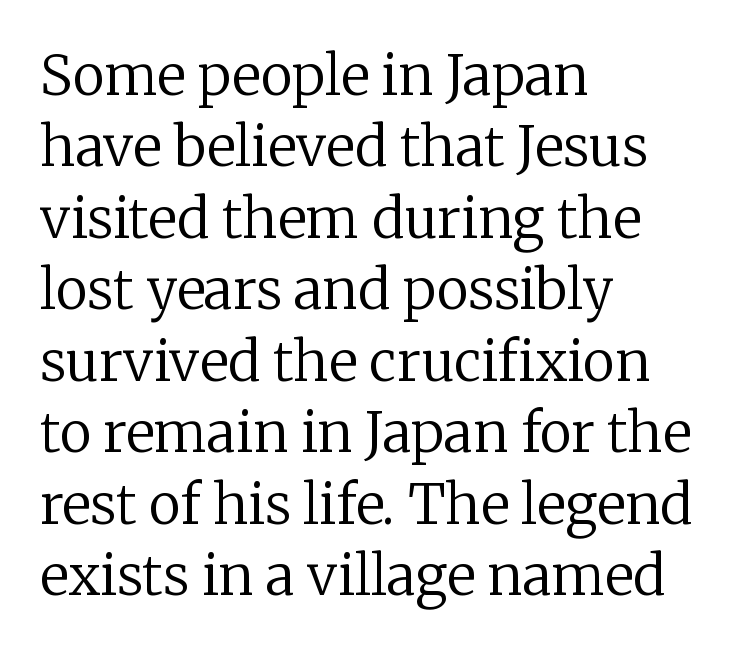
The image shows 55 px regular-weight serif type, upright; set left-aligned, normal line spacing (1.3x), normal letter spacing, not underlined; low stroke contrast and a medium x-height.
